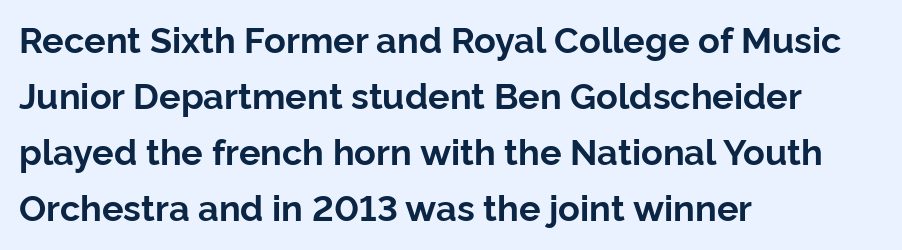
{"serif": "no", "italic": "no", "bold": "yes", "weight": "bold", "width": "normal", "stroke_contrast": "low", "x_height": "medium", "monospaced": "no", "underline": "no", "align": "left", "line_spacing": "normal", "line_spacing_ratio": 1.56, "letter_spacing": "normal", "letter_spacing_em": 0.0, "glyph_px": 36}
